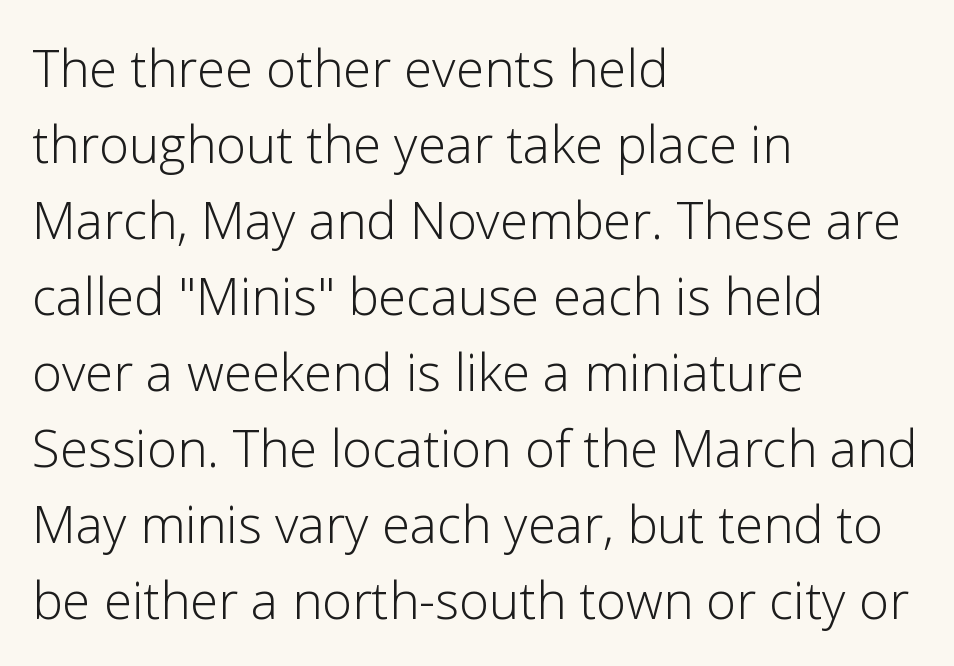
The image shows 51 px light sans-serif type, upright; set left-aligned, normal line spacing (1.49x), normal letter spacing, not underlined; low stroke contrast and a medium x-height.
